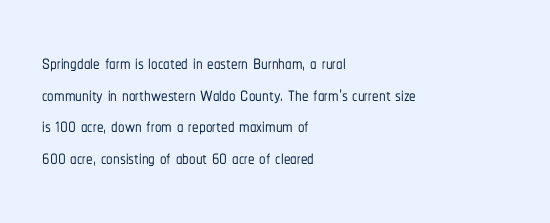
The image shows 26 px text type, upright; set left-aligned, line spacing 1.22x, normal letter spacing, not underlined.
